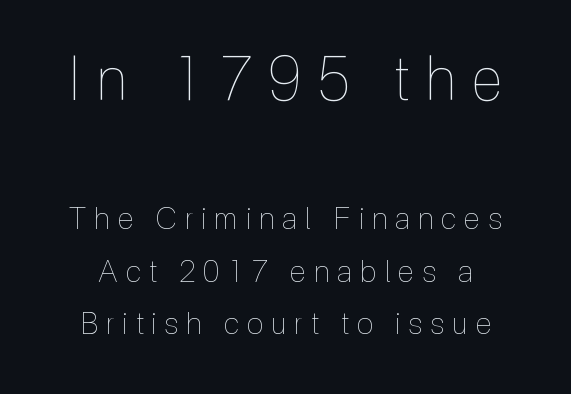
Proportional: the letters do not fall into vertical columns. The letters look calm and open, with moderate or lighter stems. This rendering features lettering with no underline. Italic? Not at all — the glyphs are vertical.
